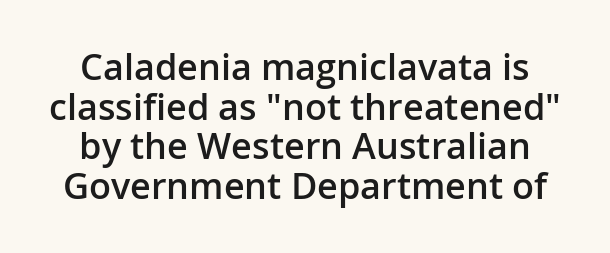
The image shows 36 px semibold sans-serif type, upright; set tight line spacing (1.1x), normal letter spacing, not underlined; low stroke contrast and a medium x-height.
